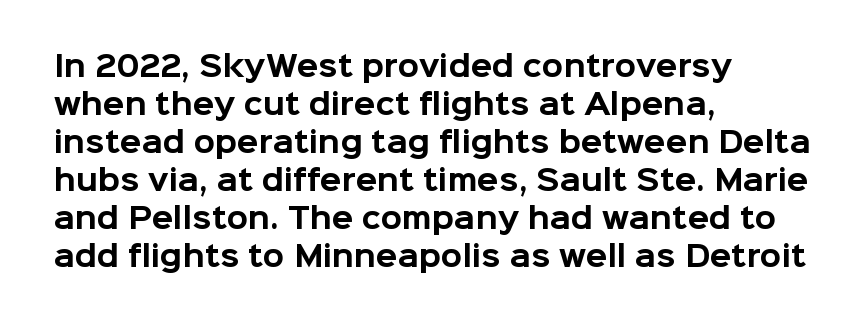
Q: Is the text bold? A: Yes.
Q: Is the text italic (slanted)? A: No, it is upright.
Q: Is the typeface a serif or a sans-serif typeface? A: Sans-serif.
Q: Is the text underlined? A: No.
Q: How is the paragraph aligned? A: Left-aligned.
Q: Is the spacing between letters normal or unusually wide? A: Normal.
Q: Is the spacing between lines tight, normal or loose? A: Normal.
Q: Width (condensed, normal, or wide)? A: Normal.
Q: Stroke contrast? A: Low.
Q: x-height? A: Medium.
Q: Monospaced? A: No.
